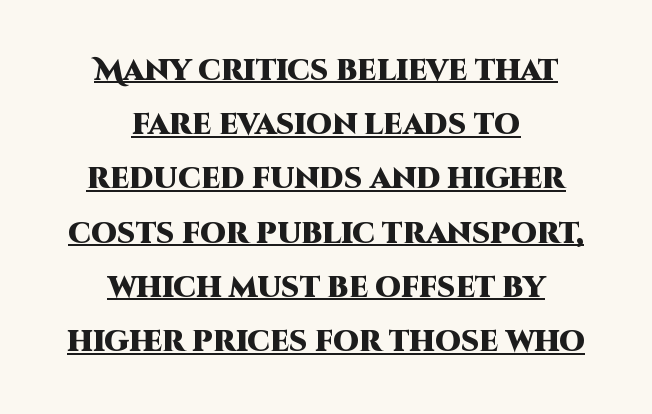
The image shows 29 px heavy sans-serif type, upright; set centered, line spacing 1.87x, normal letter spacing, underlined; high stroke contrast and a large x-height.
